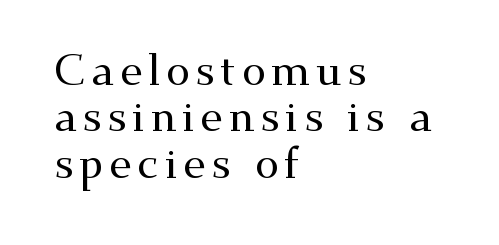
{"serif": "yes", "italic": "no", "width": "wide", "stroke_contrast": "medium", "x_height": "small", "monospaced": "no", "underline": "no", "align": "left", "line_spacing": "tight", "line_spacing_ratio": 1.08, "glyph_px": 43}
